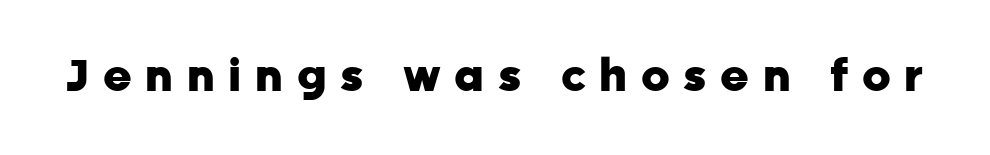
The image shows 44 px heavy sans-serif type, upright; set unusually wide letter spacing (+0.31 em), not underlined; low stroke contrast and a medium x-height.
